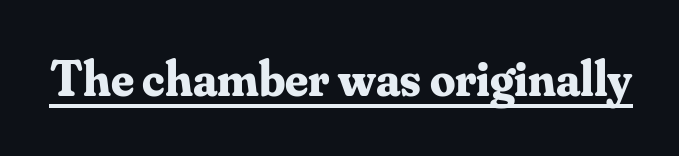
{"serif": "yes", "italic": "no", "bold": "yes", "weight": "bold", "width": "normal", "stroke_contrast": "medium", "x_height": "small", "monospaced": "no", "underline": "yes", "letter_spacing": "normal", "letter_spacing_em": 0.0, "glyph_px": 50}
